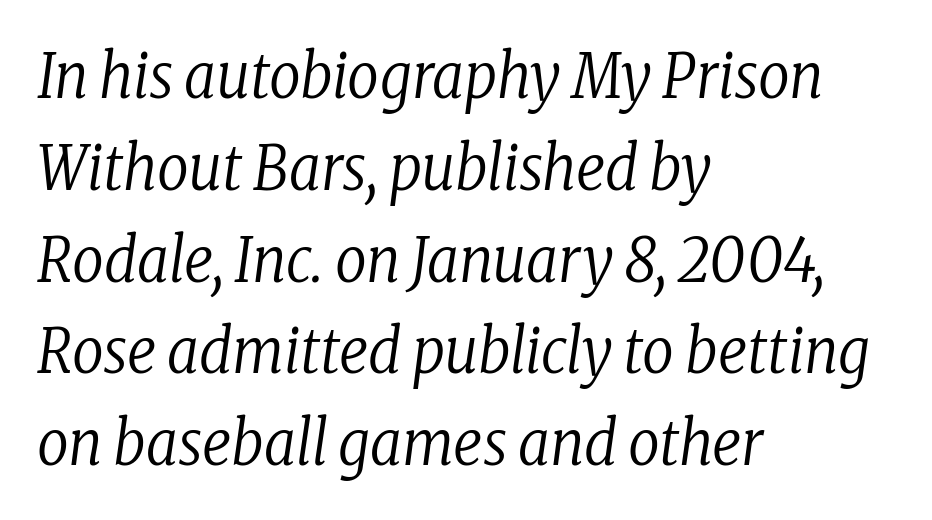
Line beginnings align vertically; line endings do not. The rendering shows small feet on the letterforms — a serif design. Leading: standard. The characters are drawn with everyday or finer stroke widths. Looks like regular typesetting: each glyph gets only the width it needs.
